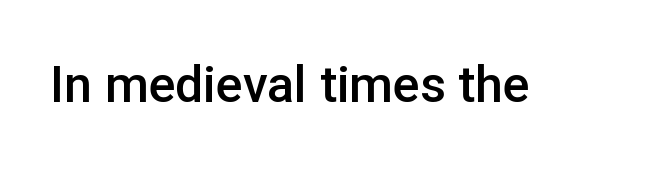
Q: Is the text bold? A: Semi-bold.
Q: Is the text italic (slanted)? A: No, it is upright.
Q: Is the typeface a serif or a sans-serif typeface? A: Sans-serif.
Q: Is the text underlined? A: No.
Q: Is the spacing between letters normal or unusually wide? A: Normal.
Q: Width (condensed, normal, or wide)? A: Normal.
Q: Stroke contrast? A: Low.
Q: x-height? A: Medium.
Q: Monospaced? A: No.
